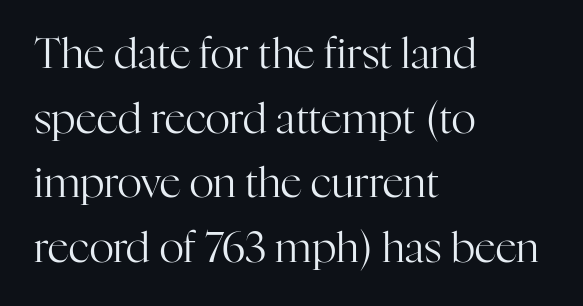
{"serif": "yes", "italic": "no", "bold": "no", "weight": "regular", "width": "normal", "stroke_contrast": "high", "x_height": "medium", "monospaced": "no", "underline": "no", "align": "left", "line_spacing": "normal", "line_spacing_ratio": 1.54, "letter_spacing": "normal", "letter_spacing_em": 0.0, "glyph_px": 42}
